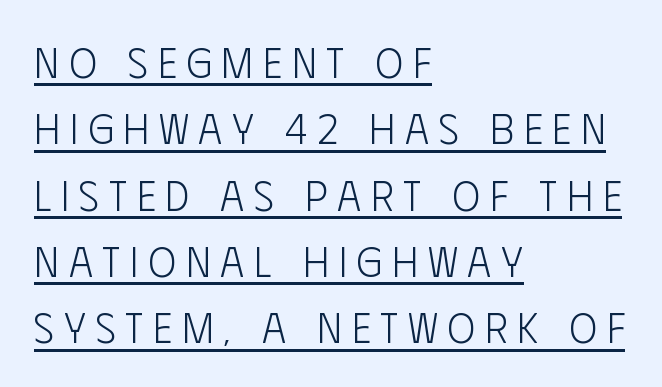
Posture: straight, roman, zero tilt. The rows are spaced the way most documents space them. The lettering is marked with a stroke running underneath it. The rendering shows plain stroke endings on the letterforms — a sans-serif design. This reads as an unemphasized weight, regular at the heaviest.
